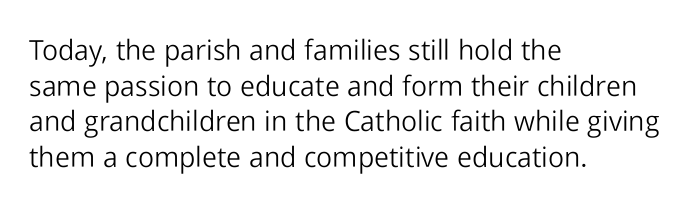
{"serif": "no", "italic": "no", "bold": "no", "weight": "light", "width": "normal", "stroke_contrast": "low", "x_height": "medium", "monospaced": "no", "underline": "no", "align": "left", "line_spacing": "normal", "line_spacing_ratio": 1.27, "letter_spacing": "normal", "letter_spacing_em": 0.0, "glyph_px": 28}
